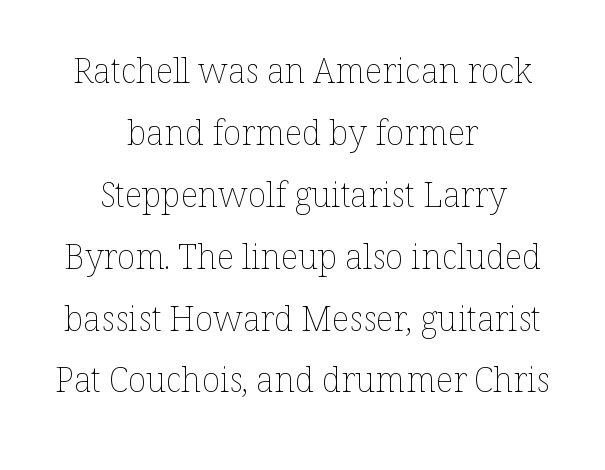
Q: Is the text bold? A: No.
Q: Is the text italic (slanted)? A: No, it is upright.
Q: Is the text underlined? A: No.
Q: How is the paragraph aligned? A: Centered.
Q: Is the spacing between letters normal or unusually wide? A: Normal.
Q: Width (condensed, normal, or wide)? A: Normal.
Q: Stroke contrast? A: Low.
Q: x-height? A: Medium.
Q: Monospaced? A: No.
